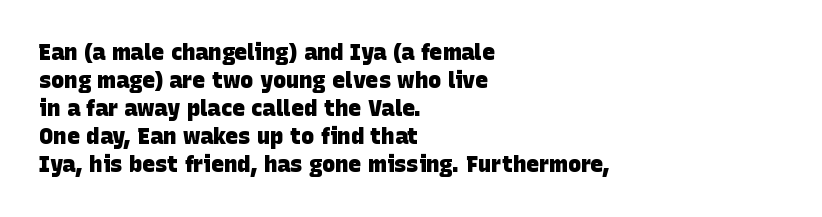
The image shows 22 px bold type; set left-aligned, normal line spacing (1.27x), normal letter spacing, not underlined.
